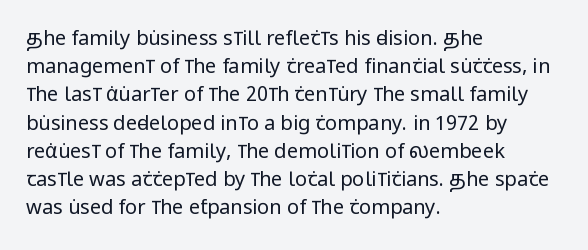
Q: Is the text bold? A: No.
Q: Is the text italic (slanted)? A: No, it is upright.
Q: Is the text underlined? A: No.
Q: How is the paragraph aligned? A: Left-aligned.
Q: Is the spacing between letters normal or unusually wide? A: Normal.
Q: Is the spacing between lines tight, normal or loose? A: Normal.
